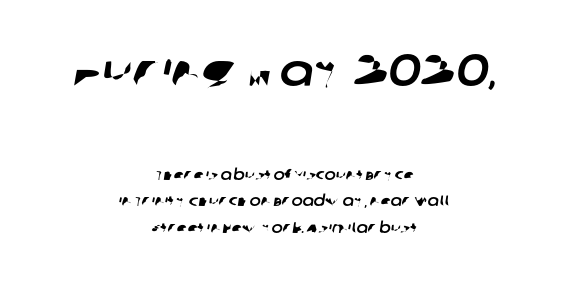
The image shows 45 px sans-serif type; set centered, line spacing 1.79x, normal letter spacing, not underlined; the first (top) block is 3.0x larger; low stroke contrast and a large x-height.
